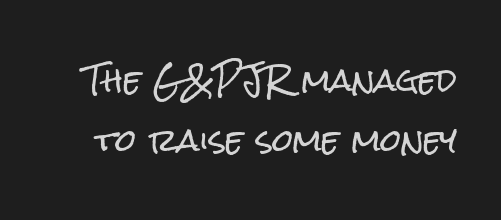
The image shows 30 px condensed sans-serif type, upright; set loose line spacing (1.99x), normal letter spacing, not underlined; low stroke contrast and a medium x-height.
